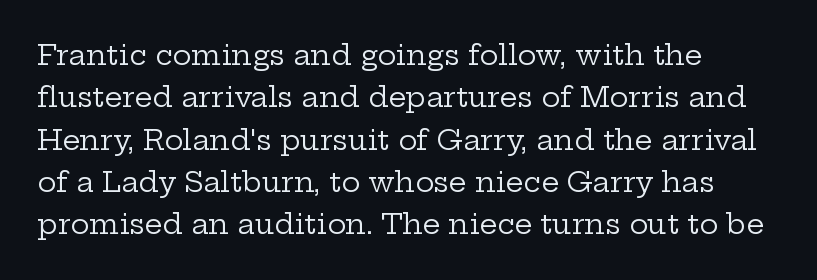
Q: Is the text bold? A: No.
Q: Is the text italic (slanted)? A: No, it is upright.
Q: Is the typeface a serif or a sans-serif typeface? A: Serif.
Q: Is the text underlined? A: No.
Q: How is the paragraph aligned? A: Left-aligned.
Q: Is the spacing between letters normal or unusually wide? A: Normal.
Q: Is the spacing between lines tight, normal or loose? A: Normal.
Q: Width (condensed, normal, or wide)? A: Wide.
Q: Stroke contrast? A: Low.
Q: x-height? A: Medium.
Q: Monospaced? A: No.
